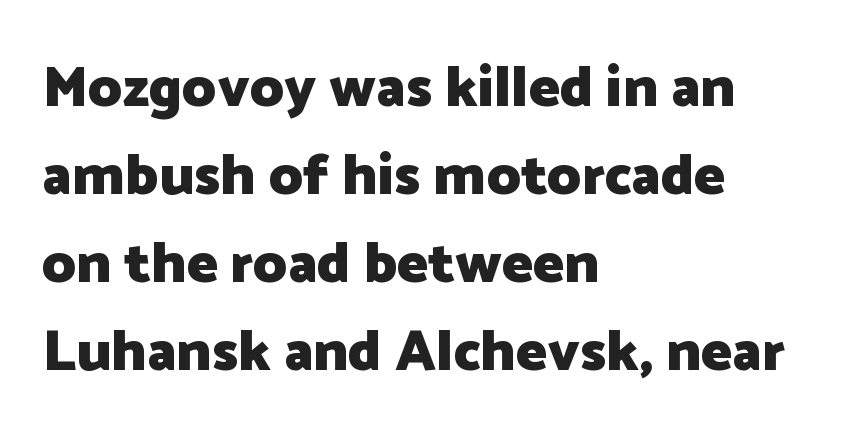
Each letter keeps its own natural width here, so spacing adapts to shape. The gaps between neighbouring characters are ordinary and unremarkable. The space beneath each line is pristine and unruled. A typesetter would label this face a sans. As a designer I'd log this as weight 700, bold. Every row of glyphs begins at an identical x-position on the left.
